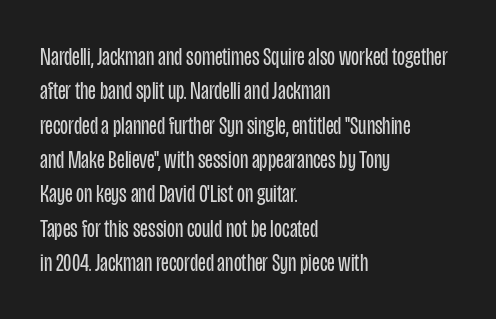
Leftover space on each line is placed entirely after the last word. Notice how the stems are strictly vertical — no italics here. The rendering uses a moderate line-height, typical for paragraphs. Underlining? Definitely not there. A light-to-regular cut is what we see here.
